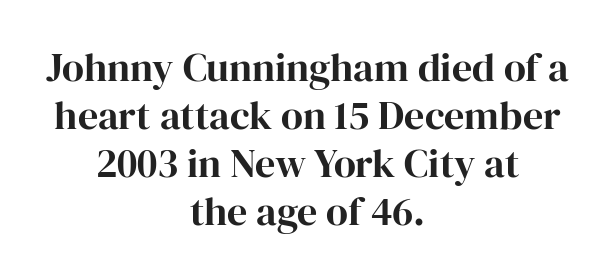
{"serif": "yes", "italic": "no", "width": "normal", "stroke_contrast": "high", "x_height": "medium", "monospaced": "no", "underline": "no", "align": "center", "line_spacing_ratio": 1.2, "letter_spacing": "normal", "letter_spacing_em": 0.0, "glyph_px": 40}
